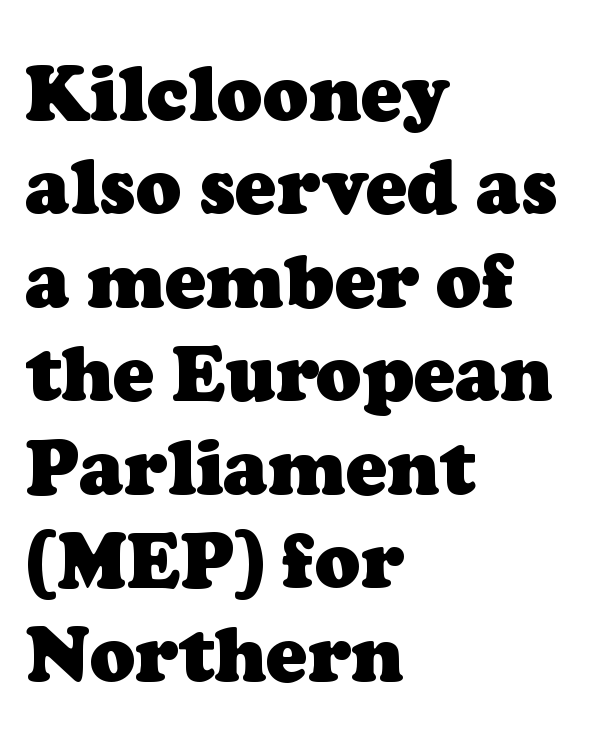
{"serif": "yes", "bold": "yes", "weight": "heavy", "width": "normal", "stroke_contrast": "low", "x_height": "medium", "monospaced": "no", "underline": "no", "align": "left", "line_spacing_ratio": 1.23, "letter_spacing": "normal", "letter_spacing_em": 0.0, "glyph_px": 76}
